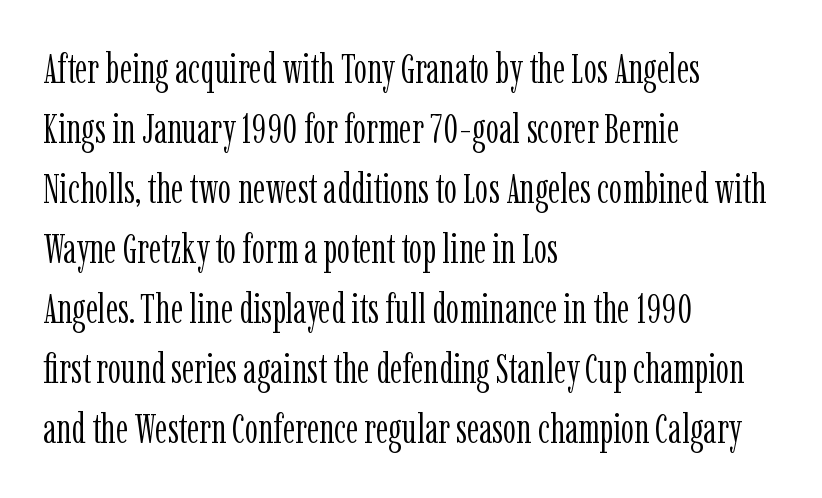
The image shows 42 px light, condensed serif type, upright; set left-aligned, normal line spacing (1.43x), normal letter spacing, not underlined; low stroke contrast and a medium x-height.
